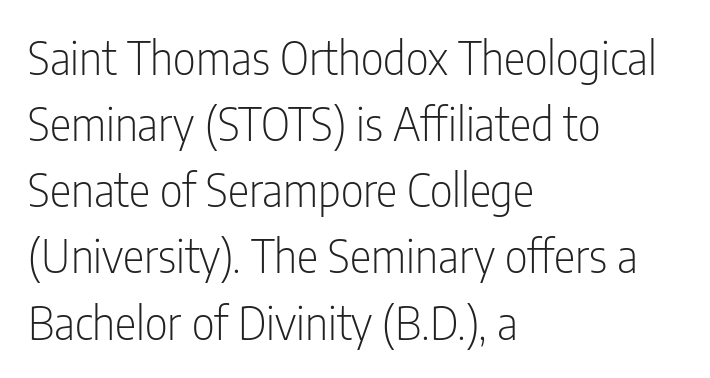
{"serif": "no", "italic": "no", "bold": "no", "weight": "light", "width": "condensed", "stroke_contrast": "low", "x_height": "medium", "monospaced": "no", "underline": "no", "align": "left", "line_spacing": "normal", "line_spacing_ratio": 1.47, "letter_spacing": "normal", "letter_spacing_em": 0.0, "glyph_px": 45}
